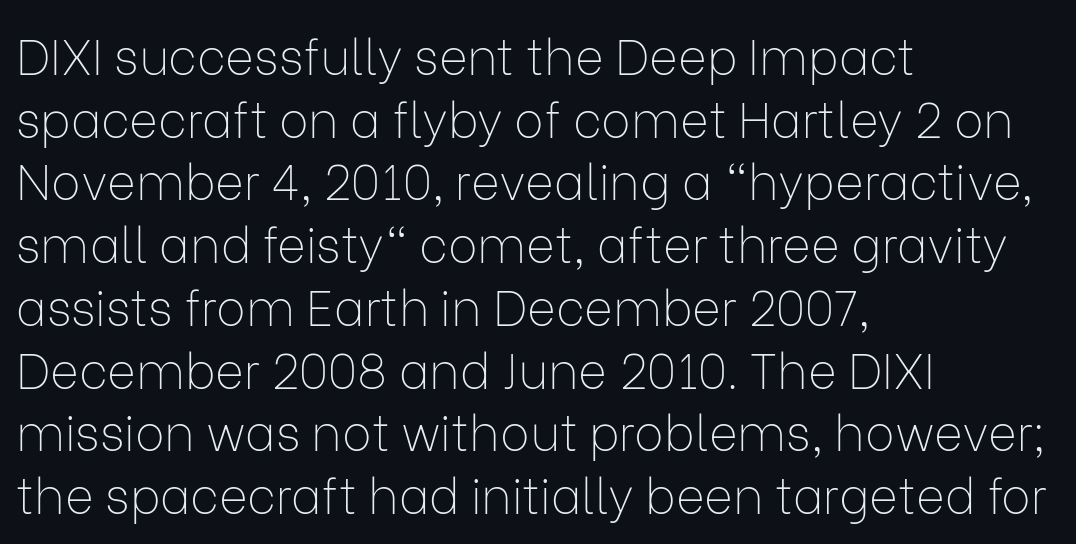
Heft: none added — not bold. Every row of glyphs begins at an identical x-position on the left. The block of text has a typical density, with ordinary space between rows. Every stem runs plumb, perpendicular to the baseline. Has an underline been added? It has not. Default kerning and tracking; the words read as compact shapes.
